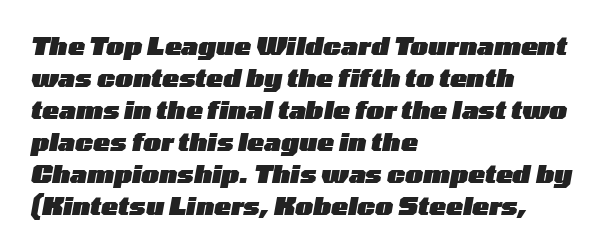
Rule under the text: the space is simply empty. The rendering keeps characters at their native spacing. The text carries the slant typical of an italic or oblique font. Reading down the column, the eye jumps a familiar distance to each next line.
